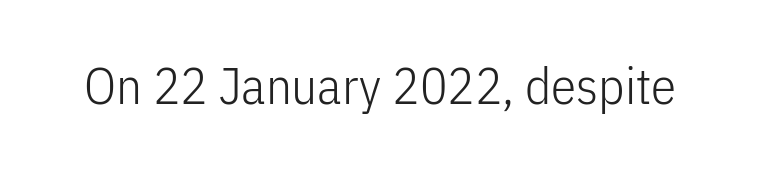
Q: Is the text bold? A: No.
Q: Is the text italic (slanted)? A: No, it is upright.
Q: Is the typeface a serif or a sans-serif typeface? A: Sans-serif.
Q: Is the text underlined? A: No.
Q: Is the spacing between letters normal or unusually wide? A: Normal.
Q: Width (condensed, normal, or wide)? A: Condensed.
Q: Stroke contrast? A: Low.
Q: x-height? A: Medium.
Q: Monospaced? A: No.
